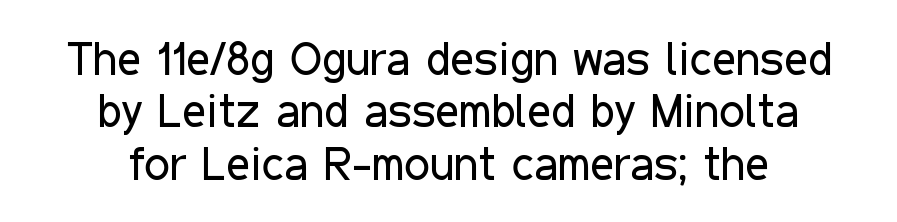
Q: Is the text bold? A: No.
Q: Is the text italic (slanted)? A: No, it is upright.
Q: Is the typeface a serif or a sans-serif typeface? A: Sans-serif.
Q: Is the text underlined? A: No.
Q: How is the paragraph aligned? A: Centered.
Q: Is the spacing between letters normal or unusually wide? A: Normal.
Q: Is the spacing between lines tight, normal or loose? A: Tight.
Q: Width (condensed, normal, or wide)? A: Condensed.
Q: Stroke contrast? A: Low.
Q: x-height? A: Medium.
Q: Monospaced? A: No.
